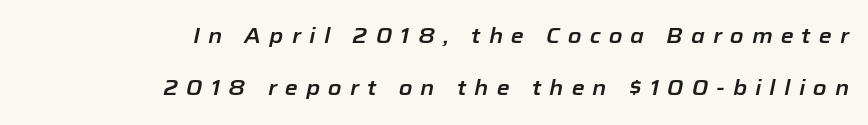
The image shows 21 px text type, italic (leaning right); set right-aligned, loose line spacing (2.48x), unusually wide letter spacing (+0.39 em), not underlined.
